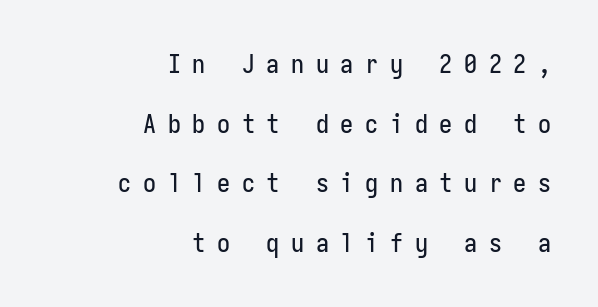
The image shows 26 px text type, upright; set right-aligned, loose line spacing (2.29x), unusually wide letter spacing (+0.45 em), not underlined.
